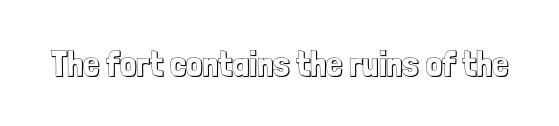
{"italic": "no", "width": "condensed", "x_height": "medium", "monospaced": "no", "underline": "no", "letter_spacing": "normal", "letter_spacing_em": 0.0, "glyph_px": 36}
